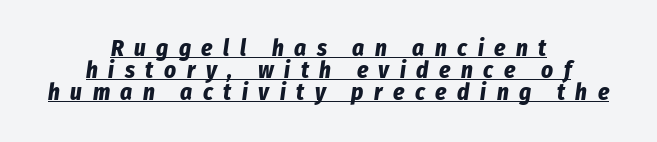
The image shows 23 px bold type, italic (leaning right); set centered, tight line spacing (0.96x), unusually wide letter spacing (+0.46 em), underlined.
